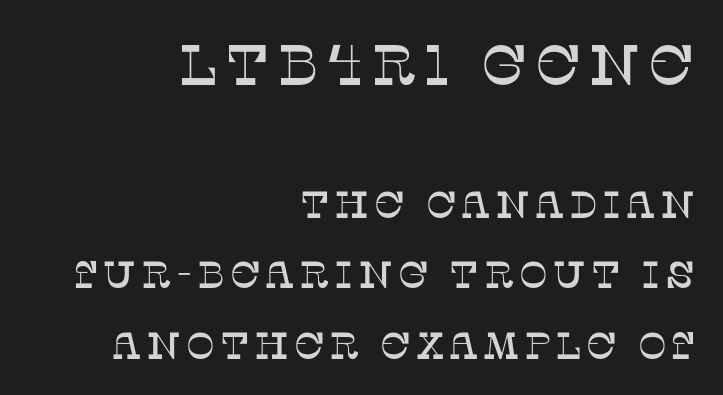
Whoever set this made the first block the dominant, larger element. A bare baseline throughout the passage. Little horizontal feet cap the strokes, marking this as serif type. Characters remain perfectly vertical along every line. A typesetter would call this proportional, since set widths differ per character.
